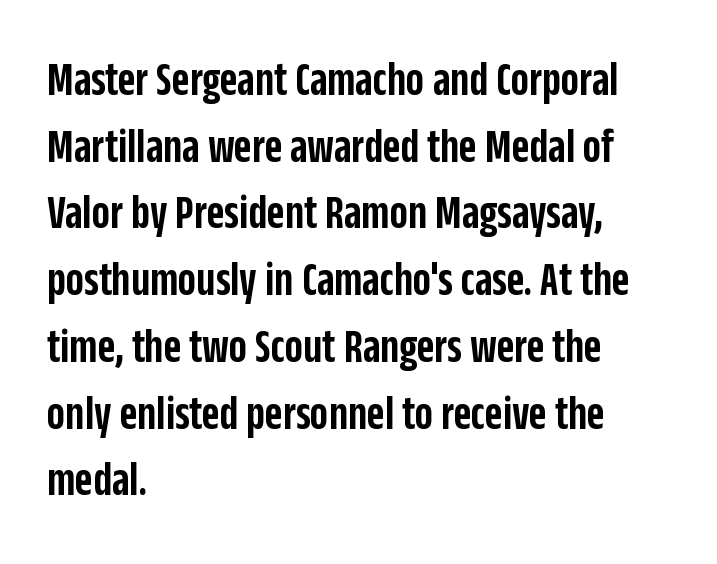
How would I describe the line gaps? Plain and ordinary. Character widths vary here, with narrow letters taking less room than wide ones. This is the regular roman posture of the typeface. Bare-footed words on every line.
